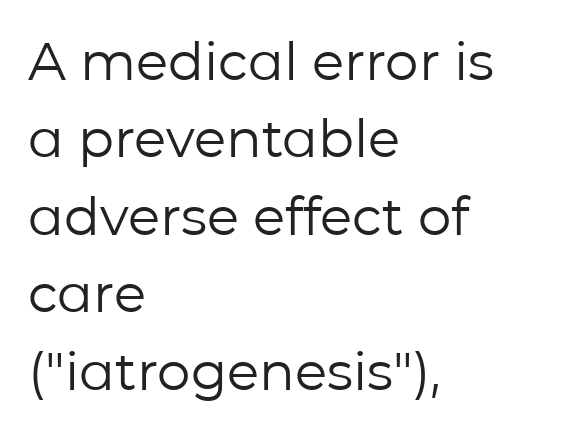
The image shows 53 px regular-weight sans-serif type, upright; set left-aligned, normal line spacing (1.46x), normal letter spacing, not underlined; low stroke contrast and a medium x-height.
